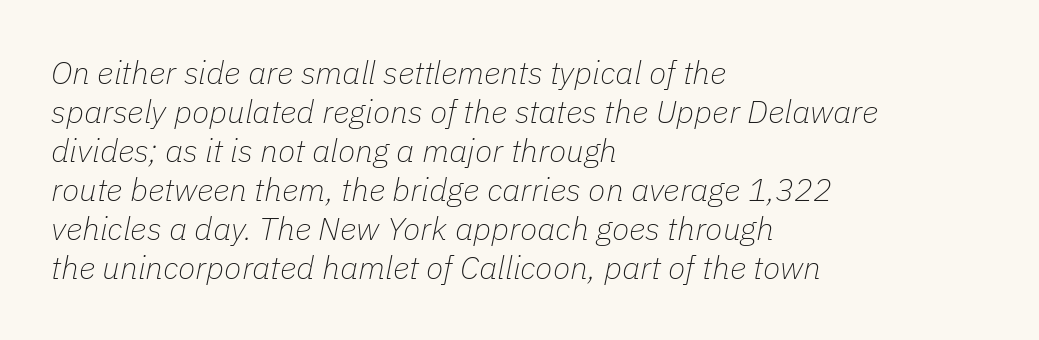
Q: Is the text bold? A: No.
Q: Is the text italic (slanted)? A: Yes, it leans right by about 11 degrees.
Q: Is the text underlined? A: No.
Q: How is the paragraph aligned? A: Left-aligned.
Q: Is the spacing between letters normal or unusually wide? A: Normal.
Q: Width (condensed, normal, or wide)? A: Normal.
Q: Stroke contrast? A: Low.
Q: x-height? A: Medium.
Q: Monospaced? A: No.
